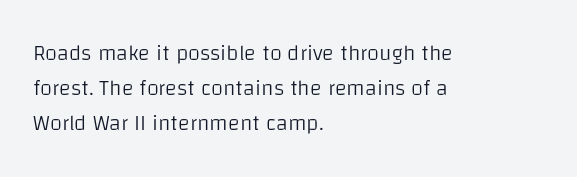
The image shows 22 px text type, upright; set left-aligned, normal line spacing (1.58x), normal letter spacing, not underlined.
